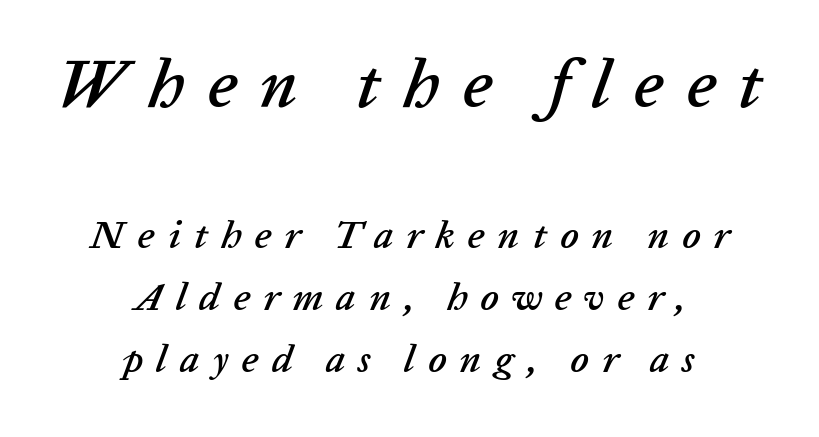
Note: larger setting up top, smaller setting below. Descenders are the only things crossing below the line. Students, note that the glyphs here are deliberately spaced far apart. Compared with typical paragraphs, the rows here are spaced about the same. You could not count columns in this text — the font is proportionally spaced.
